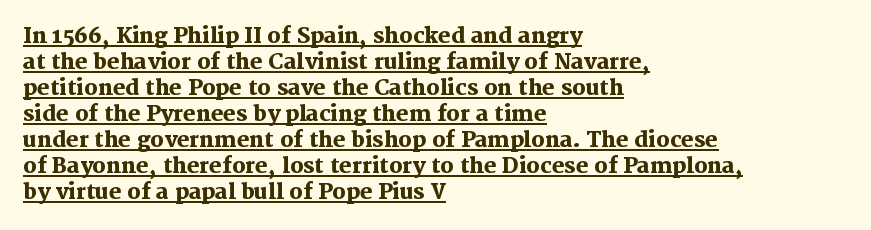
The image shows 21 px bold type, upright; set left-aligned, line spacing 1.24x, normal letter spacing, underlined.
